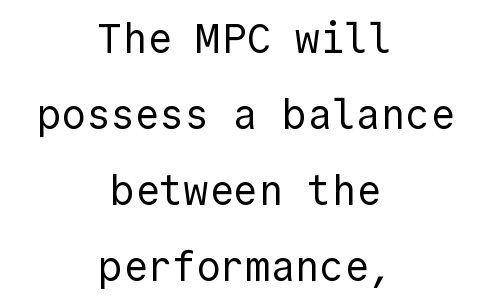
{"serif": "no", "italic": "no", "bold": "no", "weight": "regular", "width": "normal", "x_height": "medium", "monospaced": "yes", "underline": "no", "align": "center", "line_spacing_ratio": 1.85, "letter_spacing": "normal", "letter_spacing_em": 0.0, "glyph_px": 41}
